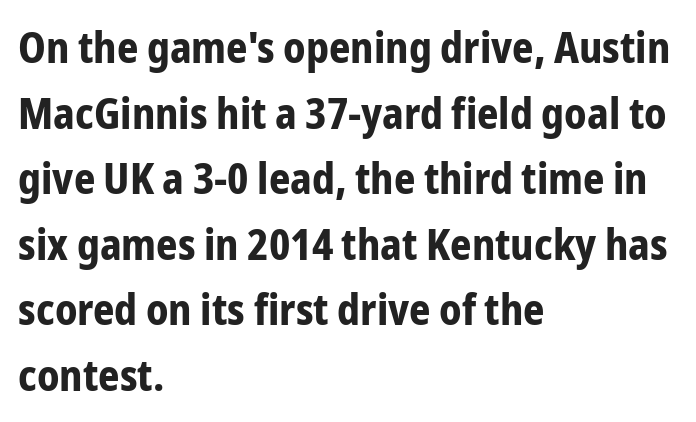
{"serif": "no", "italic": "no", "bold": "yes", "weight": "bold", "width": "condensed", "stroke_contrast": "low", "x_height": "medium", "monospaced": "no", "underline": "no", "align": "left", "line_spacing": "normal", "line_spacing_ratio": 1.56, "letter_spacing": "normal", "letter_spacing_em": 0.0, "glyph_px": 42}
